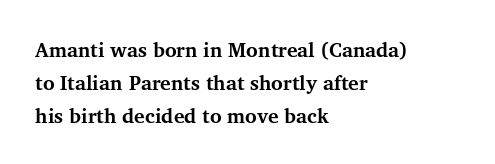
{"italic": "no", "bold": "yes", "underline": "no", "align": "left", "line_spacing": "normal", "line_spacing_ratio": 1.66, "letter_spacing": "normal", "letter_spacing_em": 0.0, "glyph_px": 20}
